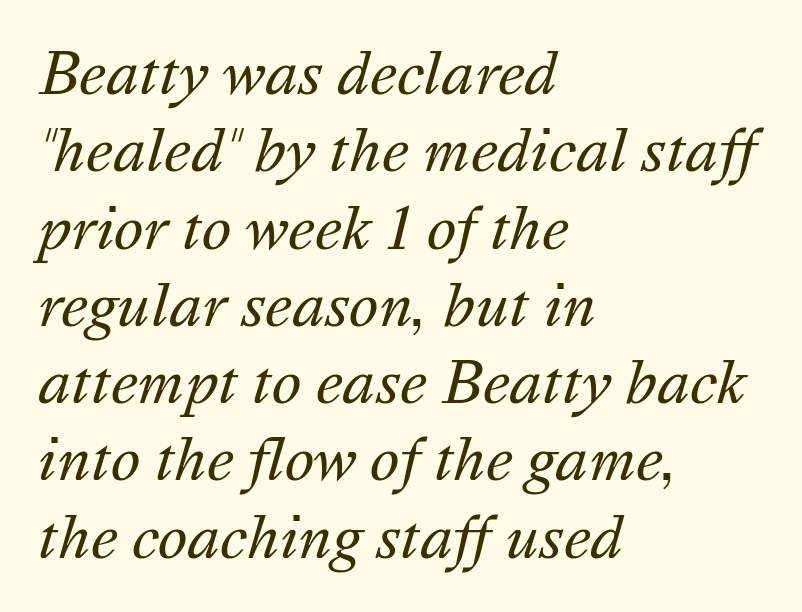
{"italic": "yes", "lean": "right", "slant_degrees": 16, "bold": "no", "weight": "regular", "width": "normal", "stroke_contrast": "medium", "x_height": "medium", "monospaced": "no", "underline": "no", "align": "left", "line_spacing": "normal", "line_spacing_ratio": 1.38, "letter_spacing": "normal", "letter_spacing_em": 0.0, "glyph_px": 56}
